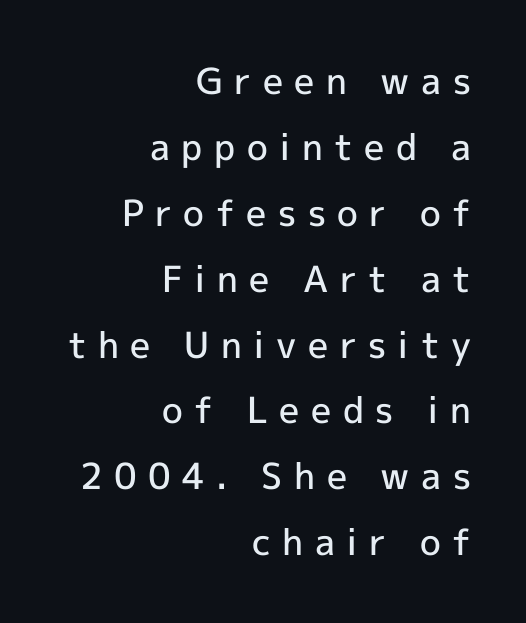
Q: Is the text bold? A: Semi-bold.
Q: Is the text italic (slanted)? A: No, it is upright.
Q: Is the typeface a serif or a sans-serif typeface? A: Sans-serif.
Q: Is the text underlined? A: No.
Q: How is the paragraph aligned? A: Right-aligned.
Q: Is the spacing between letters normal or unusually wide? A: Unusually wide.
Q: Width (condensed, normal, or wide)? A: Normal.
Q: x-height? A: Medium.
Q: Monospaced? A: No.
